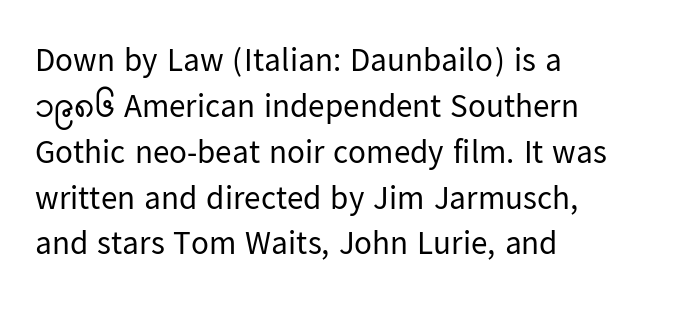
{"serif": "no", "italic": "no", "bold": "no", "weight": "regular", "width": "normal", "stroke_contrast": "low", "x_height": "medium", "monospaced": "no", "underline": "no", "align": "left", "line_spacing": "normal", "line_spacing_ratio": 1.39, "letter_spacing": "normal", "letter_spacing_em": 0.0, "glyph_px": 33}
